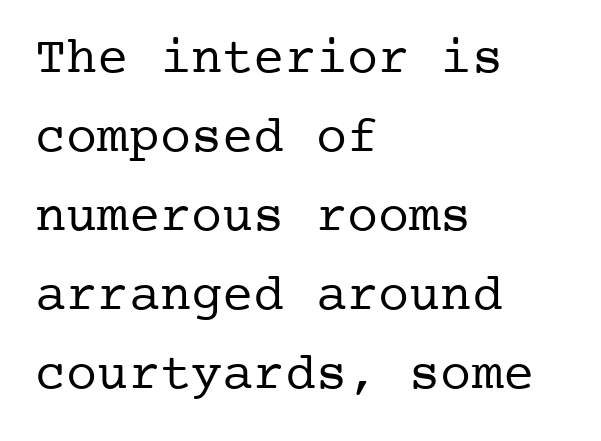
{"serif": "yes", "italic": "no", "bold": "no", "weight": "regular", "width": "normal", "stroke_contrast": "low", "x_height": "medium", "underline": "no", "align": "left", "line_spacing": "normal", "line_spacing_ratio": 1.52, "letter_spacing": "normal", "letter_spacing_em": 0.0, "glyph_px": 52}
